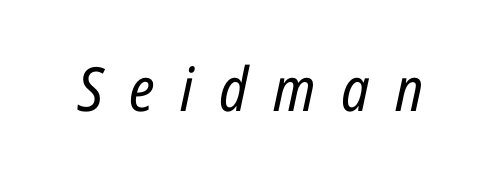
The image shows 61 px regular-weight, condensed type, italic (leaning right); set unusually wide letter spacing (+0.42 em), not underlined; low stroke contrast and a medium x-height.
